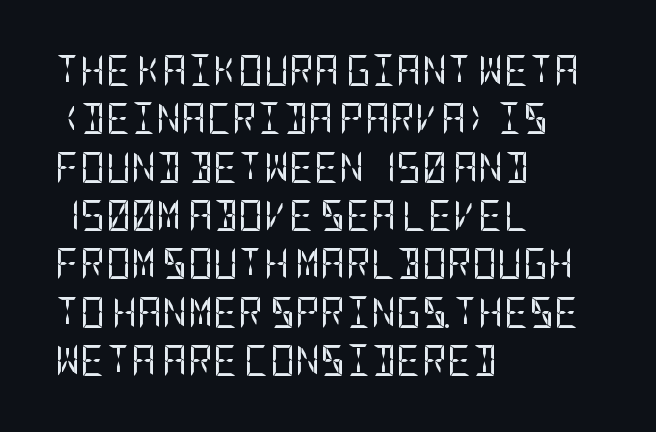
{"serif": "no", "italic": "no", "bold": "no", "weight": "regular", "width": "condensed", "stroke_contrast": "low", "x_height": "large", "underline": "no", "align": "left", "line_spacing": "normal", "line_spacing_ratio": 1.56, "letter_spacing": "normal", "letter_spacing_em": 0.0, "glyph_px": 31}
